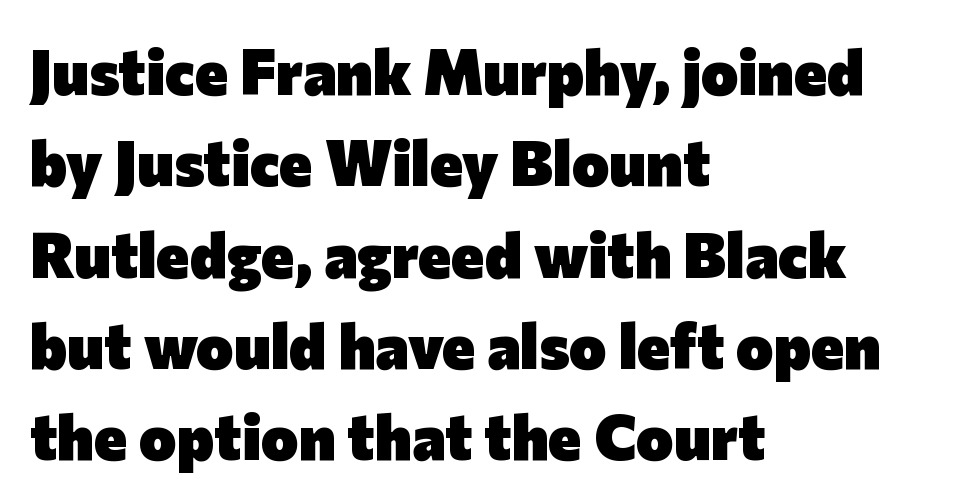
{"serif": "no", "italic": "no", "bold": "yes", "weight": "heavy", "width": "normal", "stroke_contrast": "low", "x_height": "medium", "monospaced": "no", "underline": "no", "align": "left", "line_spacing": "normal", "line_spacing_ratio": 1.45, "letter_spacing": "normal", "letter_spacing_em": 0.0, "glyph_px": 63}
